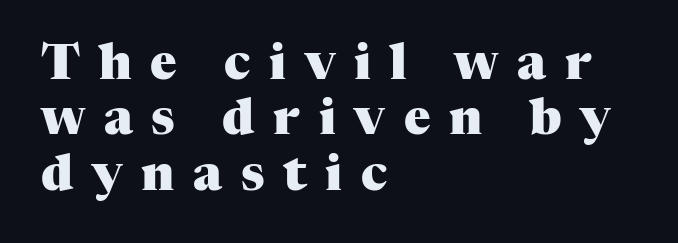
The letters advance in unequal steps, a hallmark of proportional type. Does the leading feel generous? Not at all — it's pinched. Honestly, there is no underline to notice here at all. Between one letter and the next there's a generous, obvious gap.
